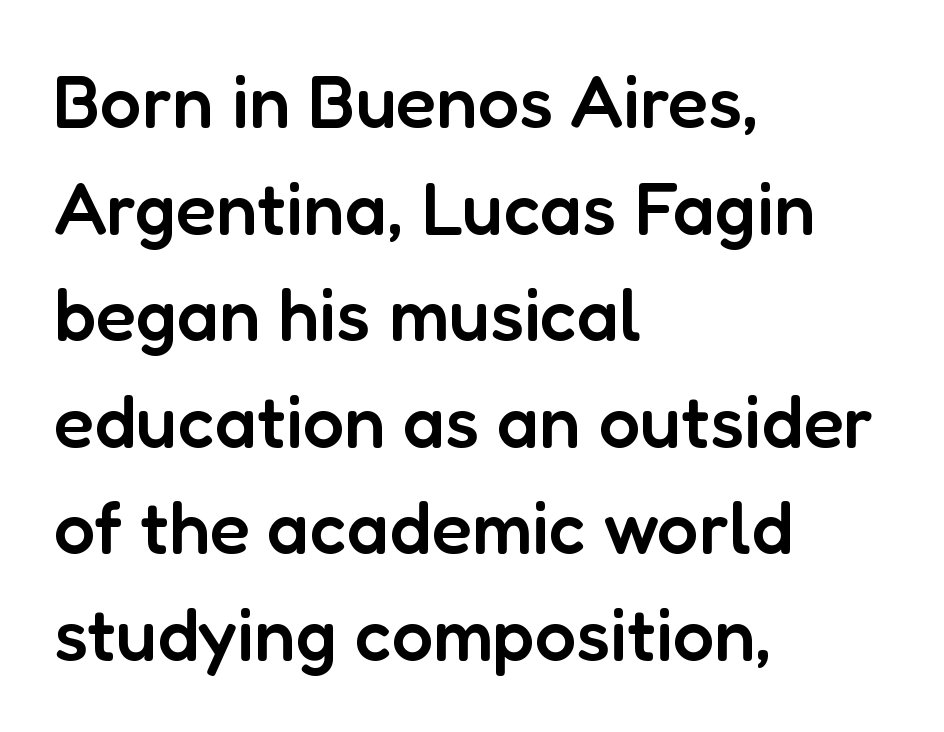
Q: Is the text bold? A: Semi-bold.
Q: Is the text italic (slanted)? A: No, it is upright.
Q: Is the typeface a serif or a sans-serif typeface? A: Sans-serif.
Q: Is the text underlined? A: No.
Q: How is the paragraph aligned? A: Left-aligned.
Q: Is the spacing between letters normal or unusually wide? A: Normal.
Q: Is the spacing between lines tight, normal or loose? A: Normal.
Q: Width (condensed, normal, or wide)? A: Normal.
Q: Stroke contrast? A: Low.
Q: x-height? A: Medium.
Q: Monospaced? A: No.
